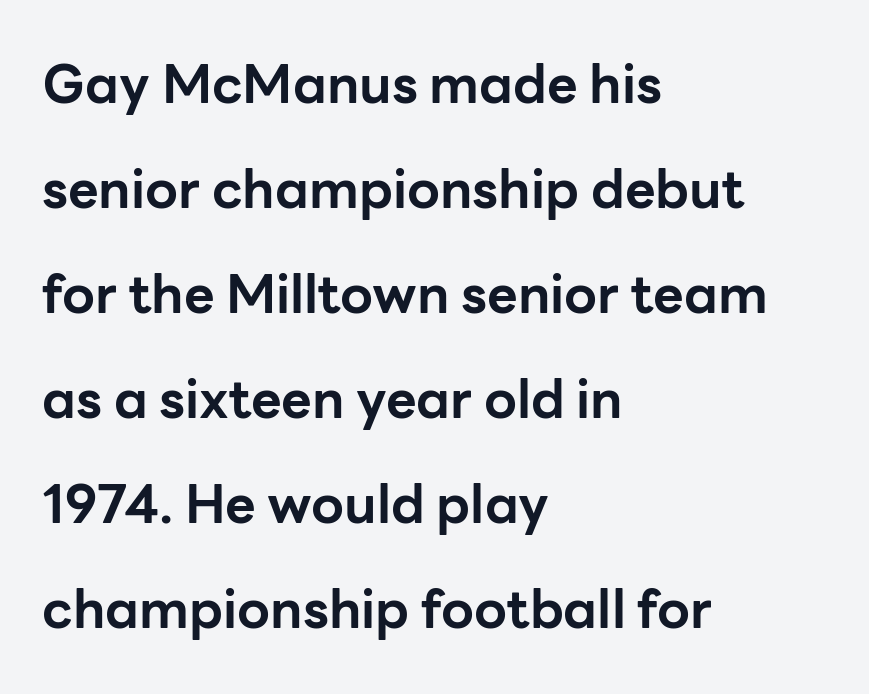
Q: Is the text bold? A: Yes.
Q: Is the text italic (slanted)? A: No, it is upright.
Q: Is the typeface a serif or a sans-serif typeface? A: Sans-serif.
Q: Is the text underlined? A: No.
Q: How is the paragraph aligned? A: Left-aligned.
Q: Is the spacing between letters normal or unusually wide? A: Normal.
Q: Is the spacing between lines tight, normal or loose? A: Loose.
Q: Width (condensed, normal, or wide)? A: Normal.
Q: Stroke contrast? A: Low.
Q: x-height? A: Medium.
Q: Monospaced? A: No.
